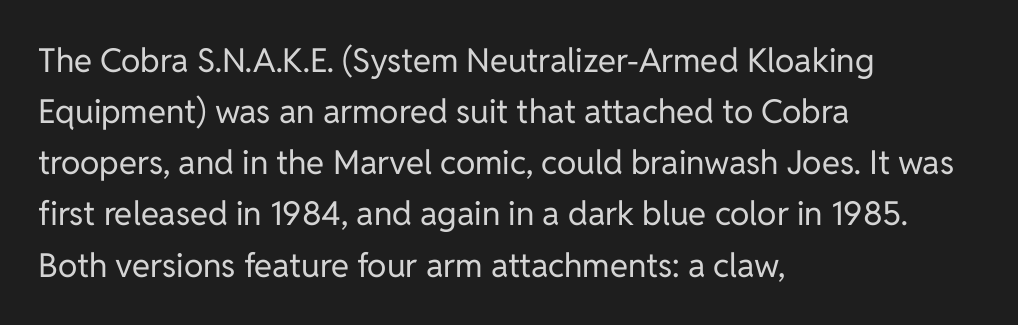
Q: Is the text bold? A: No.
Q: Is the text italic (slanted)? A: No, it is upright.
Q: Is the typeface a serif or a sans-serif typeface? A: Sans-serif.
Q: Is the text underlined? A: No.
Q: How is the paragraph aligned? A: Left-aligned.
Q: Is the spacing between letters normal or unusually wide? A: Normal.
Q: Is the spacing between lines tight, normal or loose? A: Normal.
Q: Width (condensed, normal, or wide)? A: Normal.
Q: Stroke contrast? A: Low.
Q: x-height? A: Medium.
Q: Monospaced? A: No.
